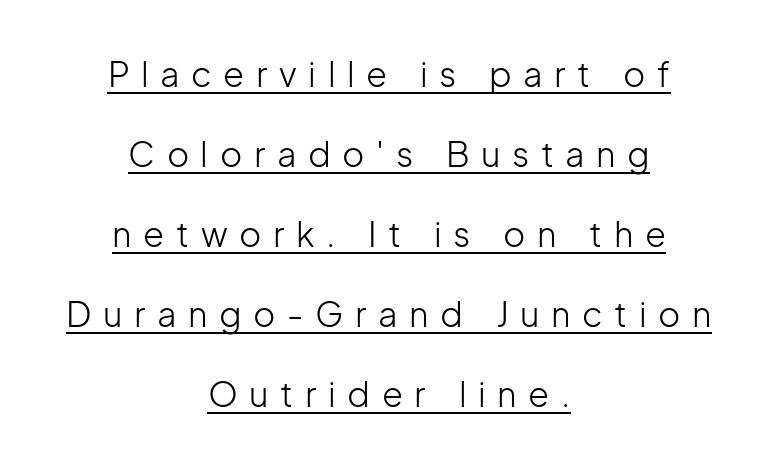
Q: Is the text bold? A: No.
Q: Is the text italic (slanted)? A: No, it is upright.
Q: Is the typeface a serif or a sans-serif typeface? A: Sans-serif.
Q: Is the text underlined? A: Yes.
Q: How is the paragraph aligned? A: Centered.
Q: Is the spacing between letters normal or unusually wide? A: Unusually wide.
Q: Is the spacing between lines tight, normal or loose? A: Loose.
Q: Width (condensed, normal, or wide)? A: Normal.
Q: Stroke contrast? A: Low.
Q: x-height? A: Medium.
Q: Monospaced? A: No.
